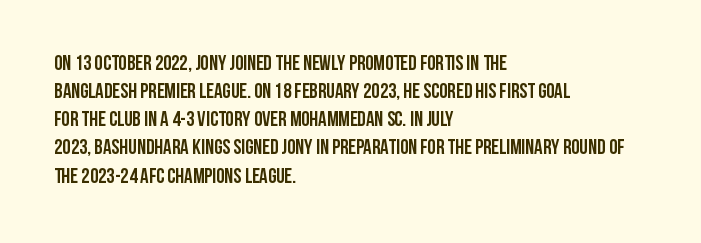
The image shows 21 px bold type, upright; set left-aligned, normal line spacing (1.34x), normal letter spacing, not underlined.
